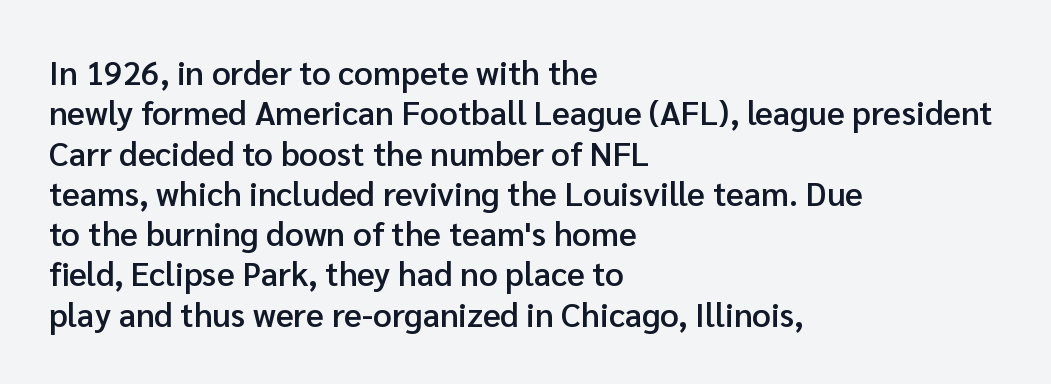
The image shows 33 px semibold sans-serif type, upright; set left-aligned, line spacing 1.22x, normal letter spacing, not underlined; low stroke contrast and a medium x-height.
